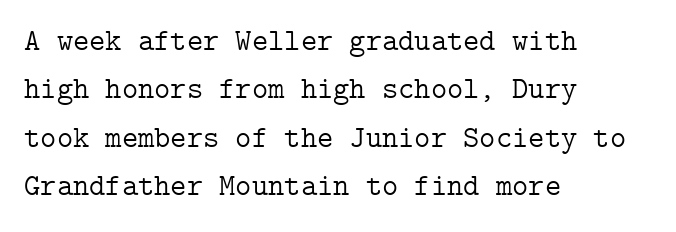
The image shows 31 px light serif type, upright; set left-aligned, normal line spacing (1.56x), normal letter spacing, not underlined; low stroke contrast and a medium x-height.
